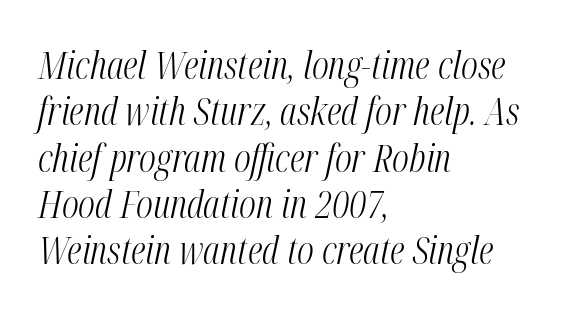
The image shows 38 px light, condensed type, italic (leaning right); set left-aligned, line spacing 1.22x, normal letter spacing, not underlined; medium stroke contrast and a medium x-height.
